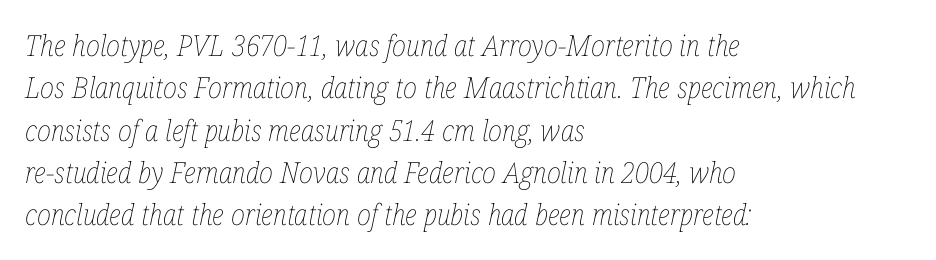
Q: Is the text bold? A: No.
Q: Is the text italic (slanted)? A: Yes, it leans right by about 12 degrees.
Q: Is the text underlined? A: No.
Q: How is the paragraph aligned? A: Left-aligned.
Q: Is the spacing between letters normal or unusually wide? A: Normal.
Q: Is the spacing between lines tight, normal or loose? A: Normal.
Q: Width (condensed, normal, or wide)? A: Condensed.
Q: Stroke contrast? A: Low.
Q: x-height? A: Medium.
Q: Monospaced? A: No.
